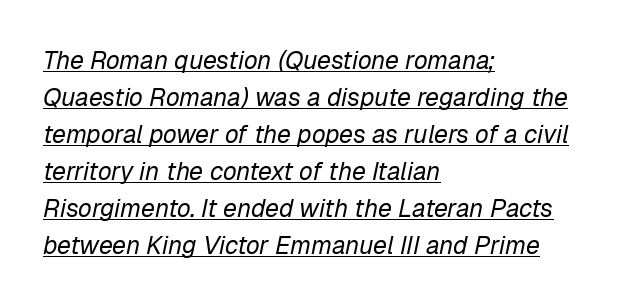
The image shows 25 px text type, italic (leaning right); set left-aligned, normal line spacing (1.48x), normal letter spacing, underlined.
